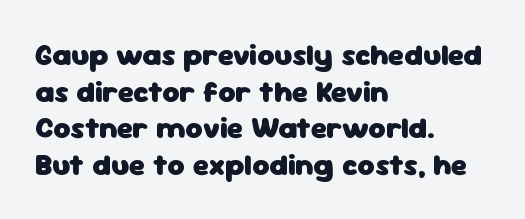
Q: Is the text bold? A: Yes.
Q: Is the text italic (slanted)? A: No, it is upright.
Q: Is the typeface a serif or a sans-serif typeface? A: Sans-serif.
Q: Is the text underlined? A: No.
Q: How is the paragraph aligned? A: Left-aligned.
Q: Is the spacing between letters normal or unusually wide? A: Normal.
Q: Width (condensed, normal, or wide)? A: Normal.
Q: Stroke contrast? A: Low.
Q: x-height? A: Medium.
Q: Monospaced? A: No.
